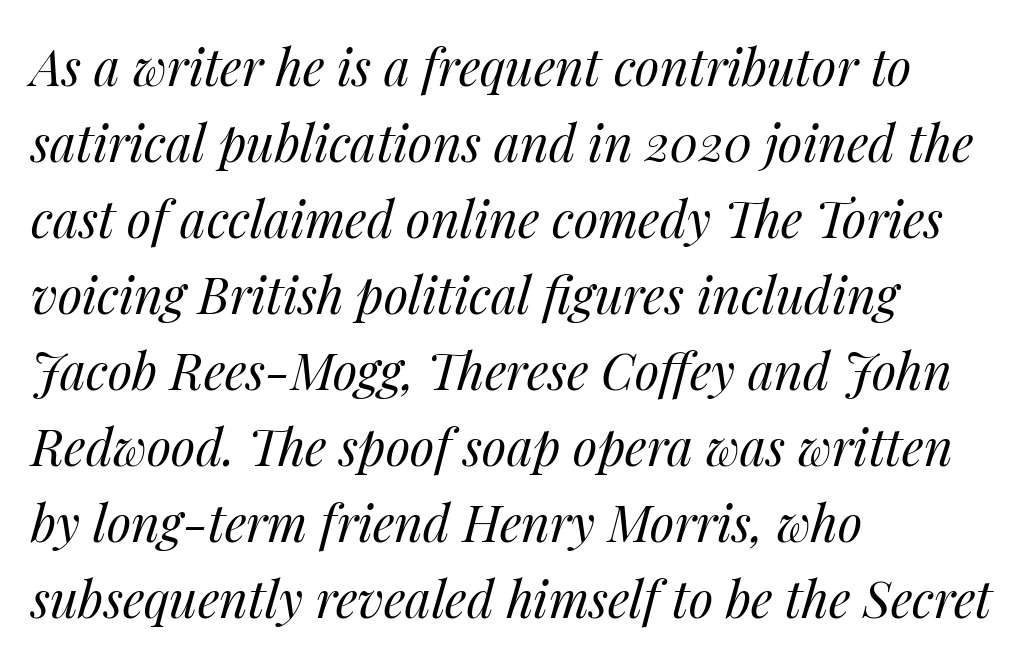
Q: Is the text bold? A: No.
Q: Is the text italic (slanted)? A: Yes, it leans right by about 14 degrees.
Q: Is the text underlined? A: No.
Q: How is the paragraph aligned? A: Left-aligned.
Q: Is the spacing between letters normal or unusually wide? A: Normal.
Q: Is the spacing between lines tight, normal or loose? A: Normal.
Q: Width (condensed, normal, or wide)? A: Normal.
Q: Stroke contrast? A: Medium.
Q: x-height? A: Medium.
Q: Monospaced? A: No.
